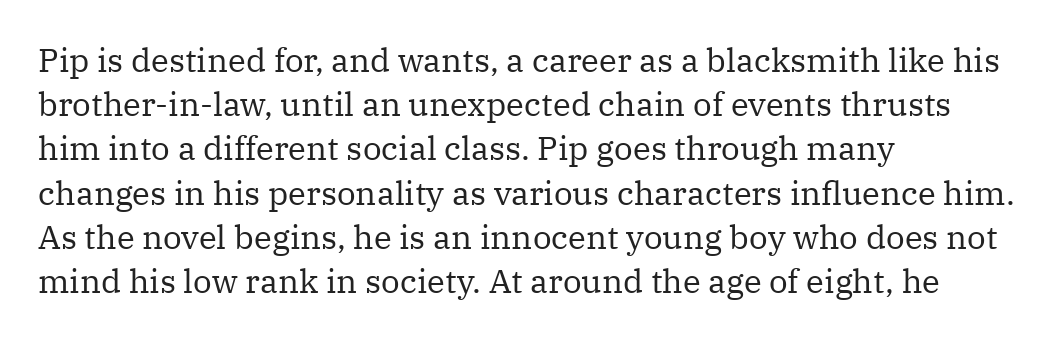
The font's upright variant was chosen for this text. These lines sit exactly where default settings would place them. Check the space under the baseline: it is left empty. The type family on display is of the serif kind. Typeset ragged right — the left edge is the straight one. Honestly, the letter spacing is just normal — you wouldn't notice it.
